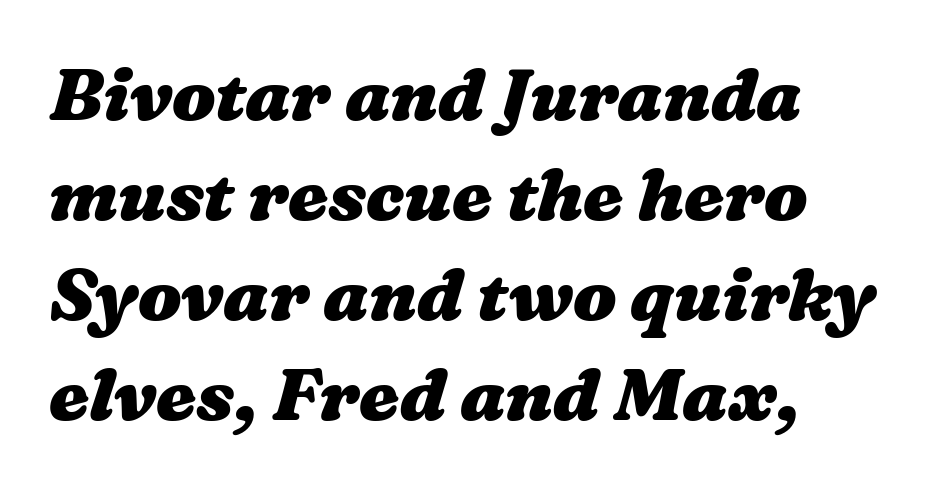
Is this a fixed-width face? No — the glyphs have proportional, varying widths. A normal amount of white space separates one row of letters from the next. Descenders are the only things crossing below the line. Notice how thick the strokes are: this is what a full bold looks like. You could call the tracking neutral — neither tight nor loose.
